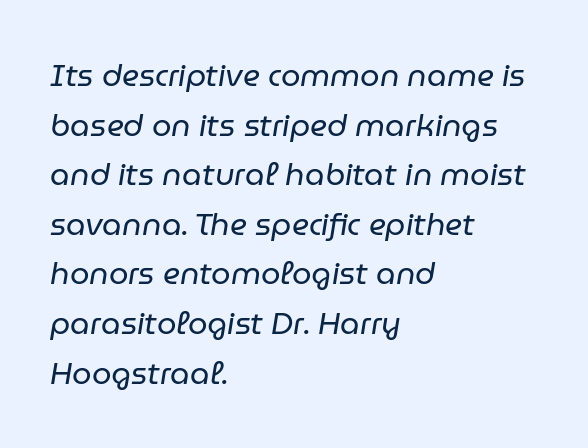
Q: Is the text bold? A: No.
Q: Is the text italic (slanted)? A: Yes, it leans right by about 9 degrees.
Q: Is the text underlined? A: No.
Q: How is the paragraph aligned? A: Left-aligned.
Q: Is the spacing between letters normal or unusually wide? A: Normal.
Q: Is the spacing between lines tight, normal or loose? A: Normal.
Q: Width (condensed, normal, or wide)? A: Normal.
Q: Stroke contrast? A: Low.
Q: x-height? A: Medium.
Q: Monospaced? A: No.
